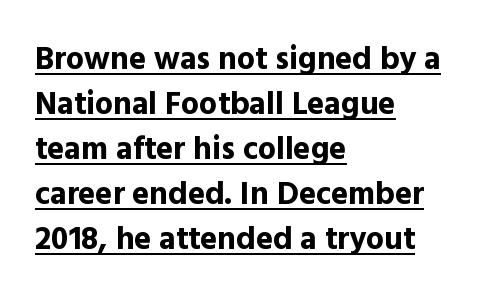
The image shows 32 px bold sans-serif type, upright; set left-aligned, normal line spacing (1.41x), normal letter spacing, underlined; a medium x-height.
